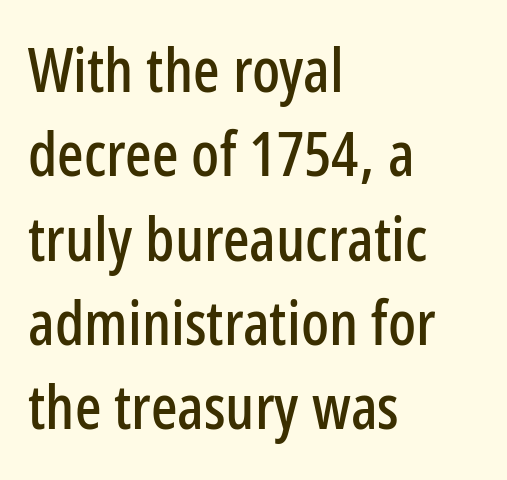
Q: Is the text italic (slanted)? A: No, it is upright.
Q: Is the typeface a serif or a sans-serif typeface? A: Sans-serif.
Q: Is the text underlined? A: No.
Q: How is the paragraph aligned? A: Left-aligned.
Q: Is the spacing between letters normal or unusually wide? A: Normal.
Q: Is the spacing between lines tight, normal or loose? A: Normal.
Q: Width (condensed, normal, or wide)? A: Condensed.
Q: Stroke contrast? A: Low.
Q: x-height? A: Medium.
Q: Monospaced? A: No.
